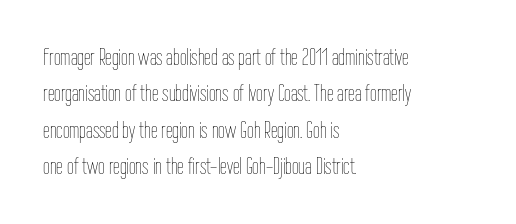
The foot of each line stays bare and open. These lines stack with their left ends in a neat column. Italic: no, the glyphs are upright roman. These lines sit exactly where default settings would place them.
